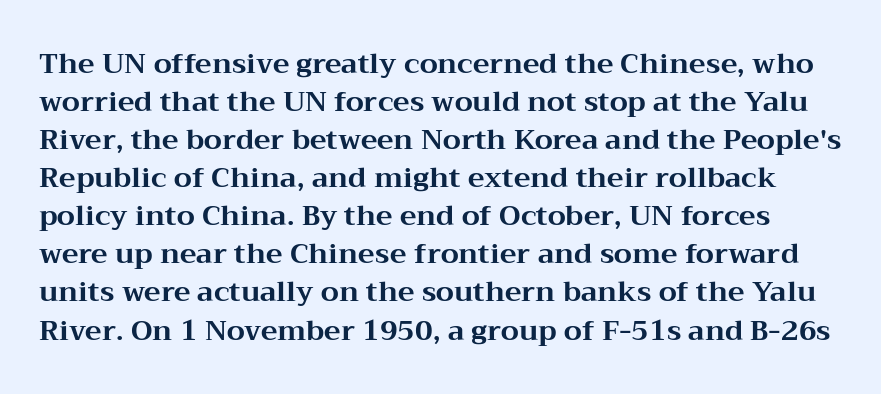
Is this a fixed-width face? No — the glyphs have proportional, varying widths. Note: serifs present on the glyphs. How would I describe the line gaps? Plain and ordinary. The horizontal fit of the characters is conventional and even. These words are printed bold, with thick strokes throughout.
